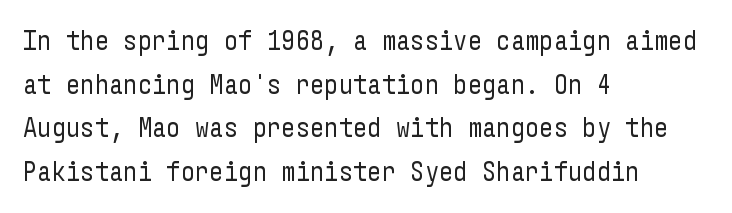
Q: Is the text bold? A: No.
Q: Is the text italic (slanted)? A: No, it is upright.
Q: Is the typeface a serif or a sans-serif typeface? A: Sans-serif.
Q: Is the text underlined? A: No.
Q: How is the paragraph aligned? A: Left-aligned.
Q: Is the spacing between letters normal or unusually wide? A: Normal.
Q: Is the spacing between lines tight, normal or loose? A: Normal.
Q: Width (condensed, normal, or wide)? A: Condensed.
Q: Stroke contrast? A: Low.
Q: x-height? A: Medium.
